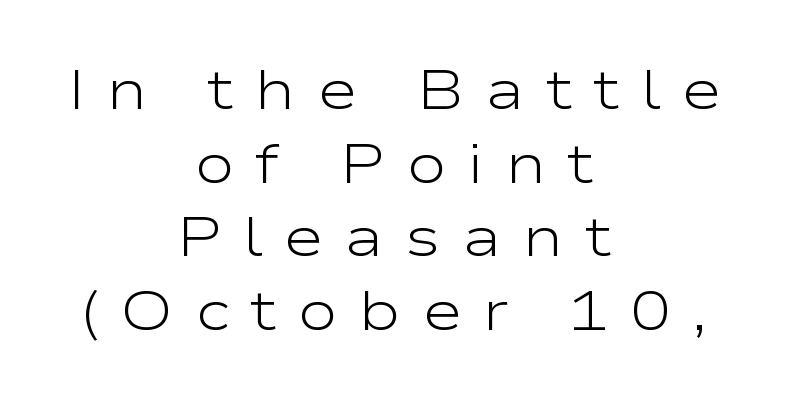
{"serif": "no", "italic": "no", "bold": "no", "weight": "light", "width": "wide", "stroke_contrast": "low", "x_height": "medium", "monospaced": "no", "underline": "no", "align": "center", "line_spacing": "normal", "line_spacing_ratio": 1.34, "letter_spacing": "wide", "letter_spacing_em": 0.38, "glyph_px": 55}
